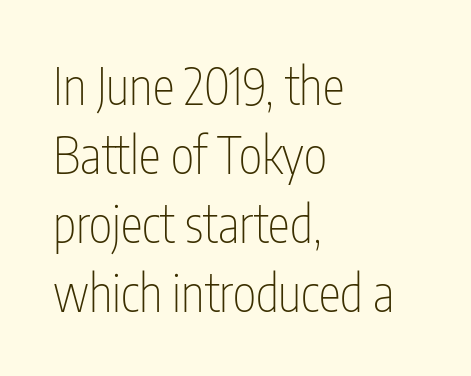
The image shows 50 px thin, condensed sans-serif type, upright; set left-aligned, normal line spacing (1.38x), normal letter spacing, not underlined; low stroke contrast and a medium x-height.
